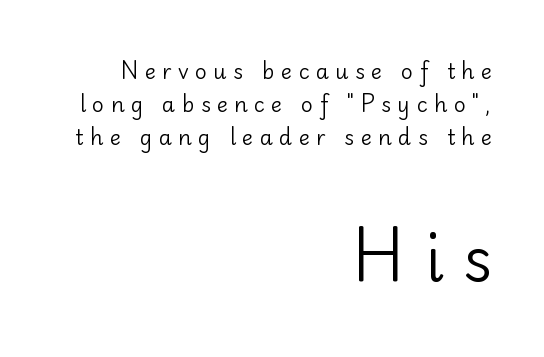
{"serif": "no", "italic": "no", "bold": "no", "weight": "regular", "width": "normal", "stroke_contrast": "low", "x_height": "small", "monospaced": "no", "underline": "no", "align": "right", "line_spacing": "normal", "line_spacing_ratio": 1.57, "letter_spacing": "wide", "letter_spacing_em": 0.3, "larger_block": "second", "size_ratio": 2.95, "glyph_px": 62}
